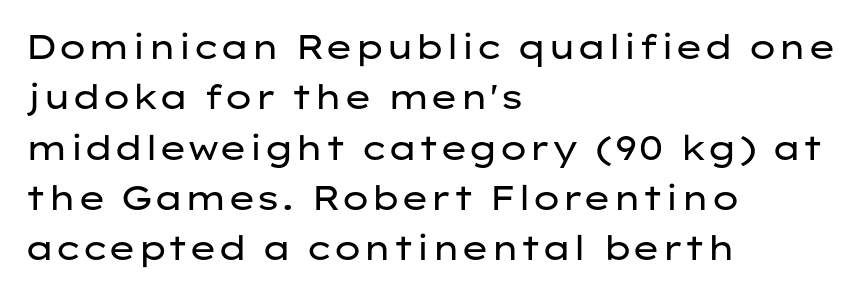
The image shows 34 px regular-weight, wide sans-serif type, upright; set left-aligned, normal line spacing (1.48x), normal letter spacing, not underlined; low stroke contrast and a medium x-height.
